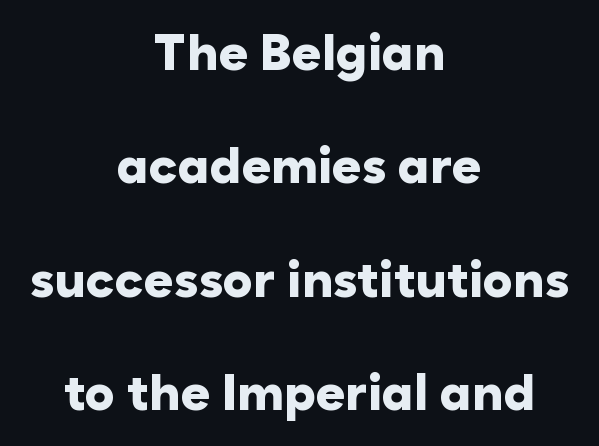
{"serif": "no", "italic": "no", "bold": "yes", "weight": "heavy", "width": "normal", "stroke_contrast": "low", "x_height": "medium", "monospaced": "no", "underline": "no", "align": "center", "line_spacing": "loose", "line_spacing_ratio": 2.27, "letter_spacing": "normal", "letter_spacing_em": 0.0, "glyph_px": 50}
